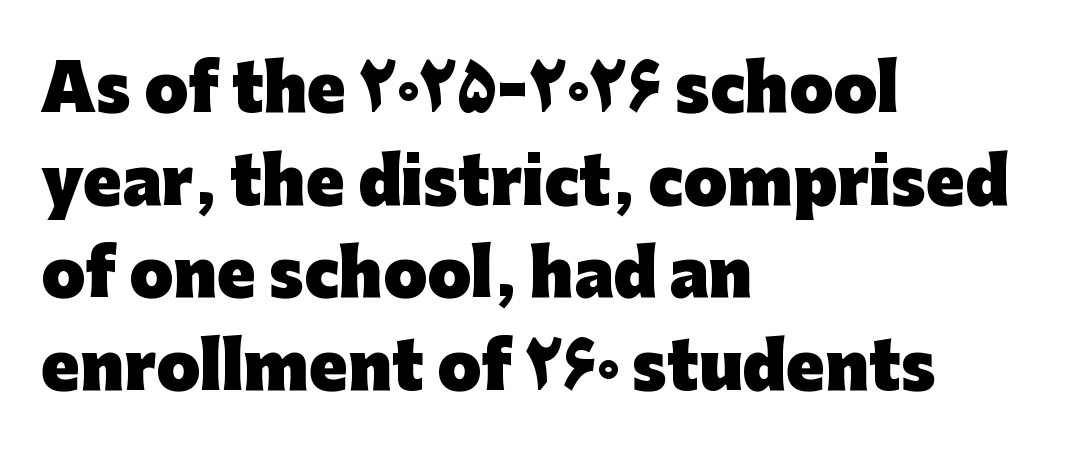
Casual observation: everything's shoved over to the left. Nobody touched the tracking dial on this one. Style check: upright. A sans-serif font was chosen for this passage.
